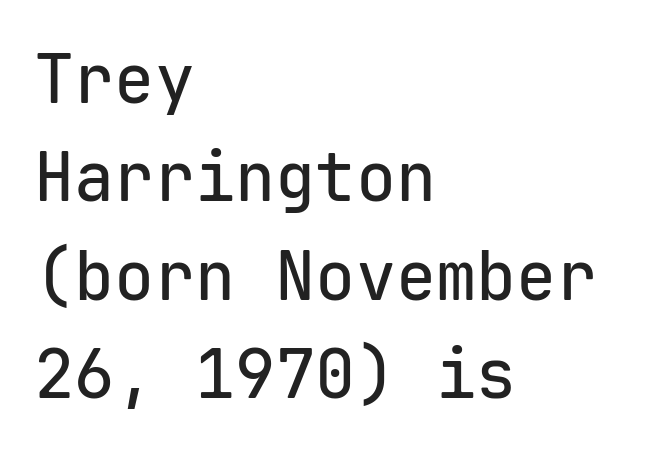
Q: Is the text italic (slanted)? A: No, it is upright.
Q: Is the typeface a serif or a sans-serif typeface? A: Sans-serif.
Q: Is the text underlined? A: No.
Q: How is the paragraph aligned? A: Left-aligned.
Q: Is the spacing between letters normal or unusually wide? A: Normal.
Q: Is the spacing between lines tight, normal or loose? A: Normal.
Q: Width (condensed, normal, or wide)? A: Normal.
Q: Stroke contrast? A: Low.
Q: x-height? A: Medium.
Q: Monospaced? A: Yes.
